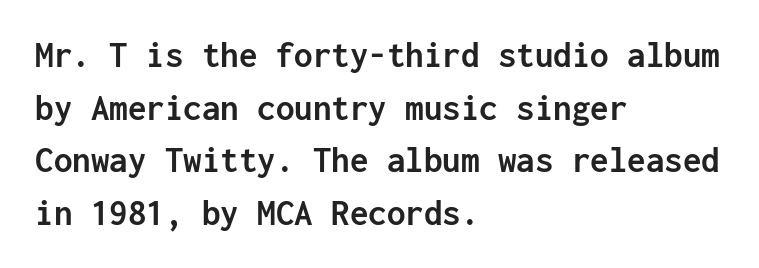
{"serif": "no", "italic": "no", "bold": "yes", "weight": "semibold", "width": "normal", "stroke_contrast": "low", "x_height": "medium", "monospaced": "yes", "underline": "no", "align": "left", "line_spacing": "normal", "line_spacing_ratio": 1.42, "letter_spacing": "normal", "letter_spacing_em": 0.0, "glyph_px": 37}
